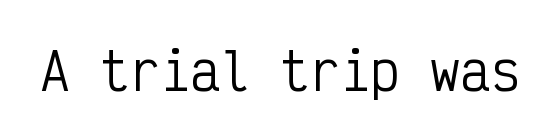
{"serif": "no", "italic": "no", "bold": "no", "weight": "regular", "width": "condensed", "stroke_contrast": "low", "x_height": "medium", "monospaced": "yes", "underline": "no", "letter_spacing": "normal", "letter_spacing_em": 0.0, "glyph_px": 50}
